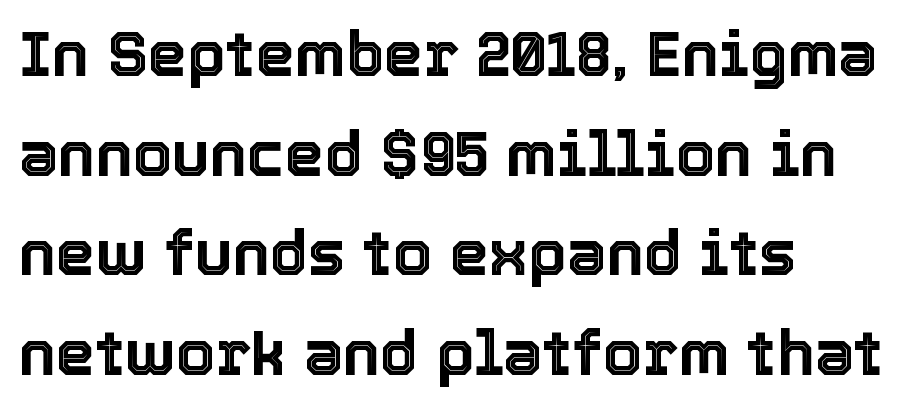
{"italic": "no", "width": "normal", "x_height": "medium", "monospaced": "no", "underline": "no", "align": "left", "line_spacing": "normal", "line_spacing_ratio": 1.58, "letter_spacing": "normal", "letter_spacing_em": 0.0, "glyph_px": 63}
